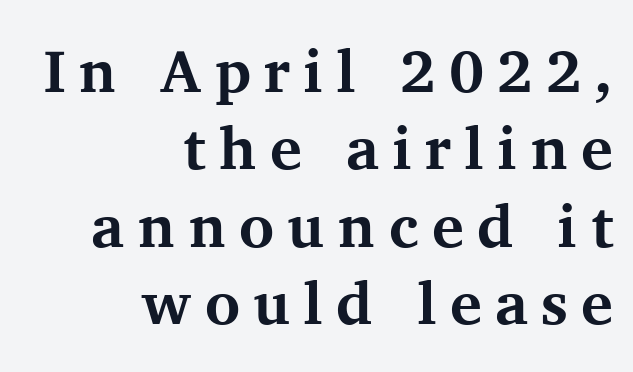
Q: Is the text bold? A: Yes.
Q: Is the text italic (slanted)? A: No, it is upright.
Q: Is the typeface a serif or a sans-serif typeface? A: Serif.
Q: Is the text underlined? A: No.
Q: How is the paragraph aligned? A: Right-aligned.
Q: Is the spacing between letters normal or unusually wide? A: Unusually wide.
Q: Is the spacing between lines tight, normal or loose? A: Normal.
Q: Width (condensed, normal, or wide)? A: Normal.
Q: Stroke contrast? A: Medium.
Q: x-height? A: Medium.
Q: Monospaced? A: No.
